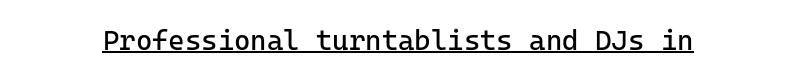
Typographically, this falls in the sans-serif category. This is underlined copy, the kind a proofreader might mark for attention. Here the designer chose a console-style face with uniform glyph widths. Style check: upright.
